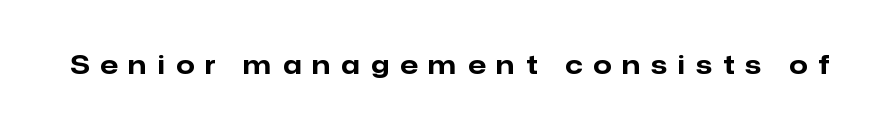
Q: Is the text bold? A: Yes.
Q: Is the text italic (slanted)? A: No, it is upright.
Q: Is the text underlined? A: No.
Q: Is the spacing between letters normal or unusually wide? A: Unusually wide.
